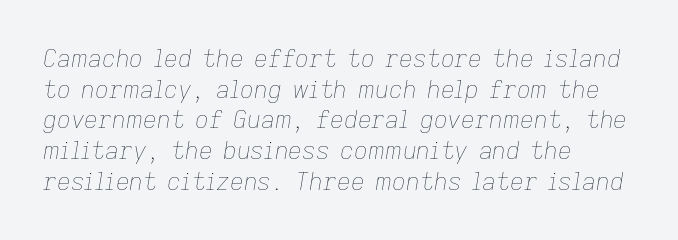
Q: Is the text bold? A: No.
Q: Is the text italic (slanted)? A: Yes, it leans right by about 9 degrees.
Q: Is the text underlined? A: No.
Q: How is the paragraph aligned? A: Left-aligned.
Q: Is the spacing between letters normal or unusually wide? A: Normal.
Q: Is the spacing between lines tight, normal or loose? A: Normal.
